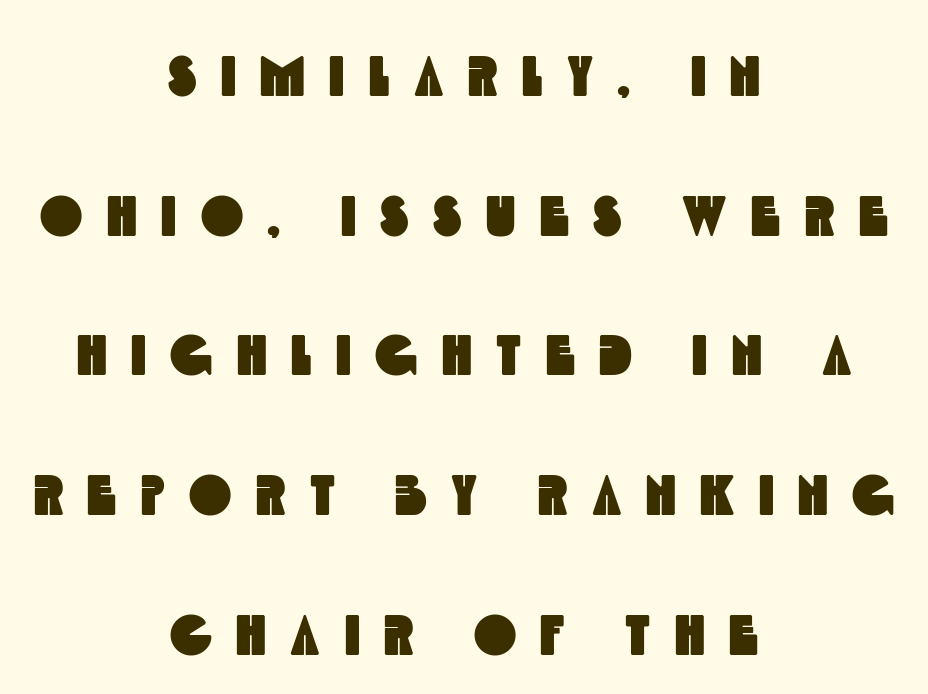
{"serif": "no", "width": "condensed", "x_height": "large", "monospaced": "no", "underline": "no", "align": "center", "line_spacing": "loose", "line_spacing_ratio": 2.45, "letter_spacing": "wide", "letter_spacing_em": 0.43, "glyph_px": 57}
